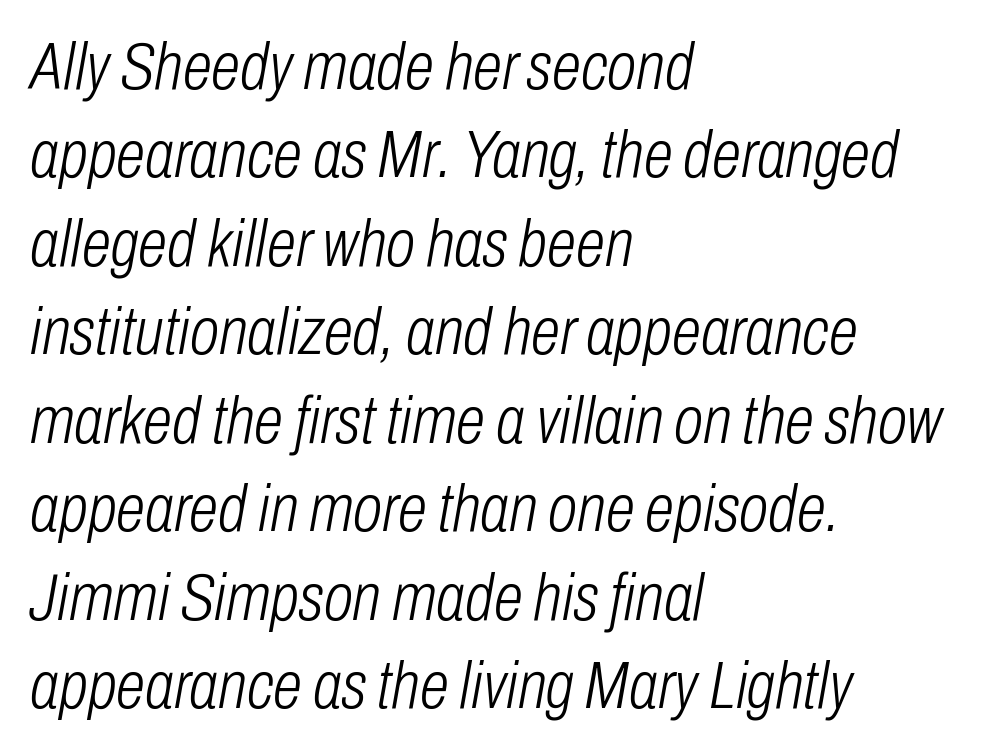
Q: Is the text bold? A: No.
Q: Is the text italic (slanted)? A: Yes, it leans right by about 10 degrees.
Q: Is the text underlined? A: No.
Q: How is the paragraph aligned? A: Left-aligned.
Q: Is the spacing between letters normal or unusually wide? A: Normal.
Q: Is the spacing between lines tight, normal or loose? A: Normal.
Q: Width (condensed, normal, or wide)? A: Condensed.
Q: Stroke contrast? A: Low.
Q: x-height? A: Medium.
Q: Monospaced? A: No.
